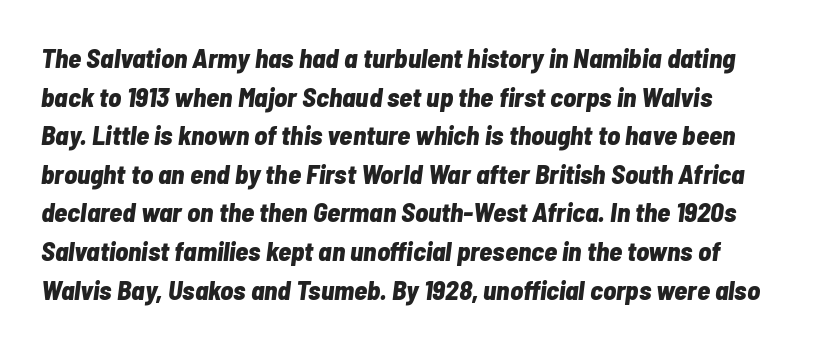
Look at the tracking — it's just the regular setting, nothing added. Plain, unruled lines of type. Strokes here are thick enough to call this a true bold. The passage shown stacks its lines at a standard gap. An italicized treatment has been applied to the whole sample.
